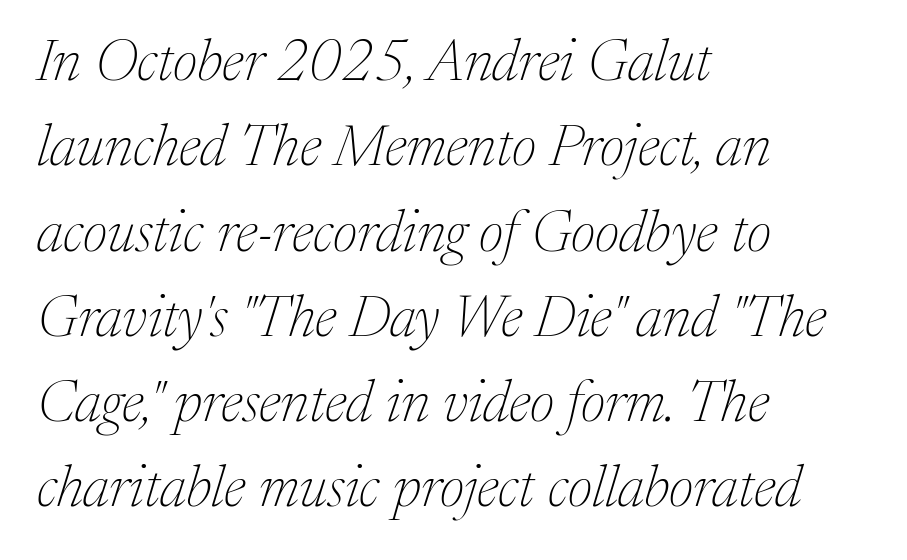
Q: Is the text bold? A: No.
Q: Is the text italic (slanted)? A: Yes, it leans right by about 17 degrees.
Q: Is the typeface a serif or a sans-serif typeface? A: Serif.
Q: Is the text underlined? A: No.
Q: How is the paragraph aligned? A: Left-aligned.
Q: Is the spacing between letters normal or unusually wide? A: Normal.
Q: Is the spacing between lines tight, normal or loose? A: Normal.
Q: Width (condensed, normal, or wide)? A: Normal.
Q: Stroke contrast? A: Medium.
Q: x-height? A: Medium.
Q: Monospaced? A: No.
